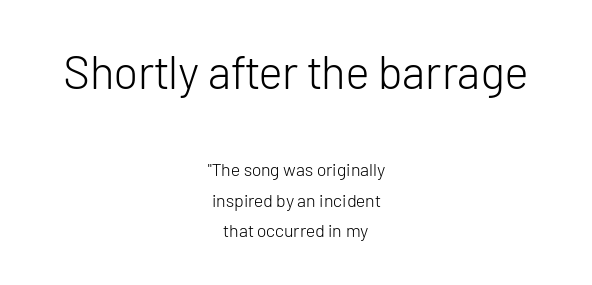
{"serif": "no", "italic": "no", "bold": "no", "weight": "light", "width": "normal", "stroke_contrast": "low", "x_height": "medium", "monospaced": "no", "underline": "no", "align": "center", "line_spacing": "normal", "line_spacing_ratio": 1.7, "letter_spacing": "normal", "letter_spacing_em": 0.0, "larger_block": "first", "size_ratio": 2.56, "glyph_px": 46}
